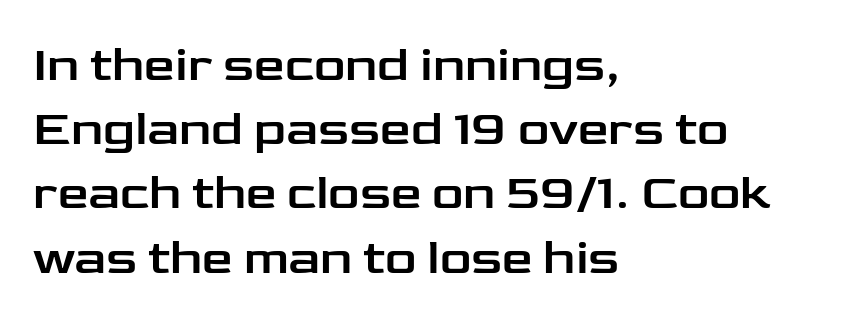
The image shows 49 px wide sans-serif type, upright; set left-aligned, normal line spacing (1.31x), normal letter spacing, not underlined; low stroke contrast and a medium x-height.
